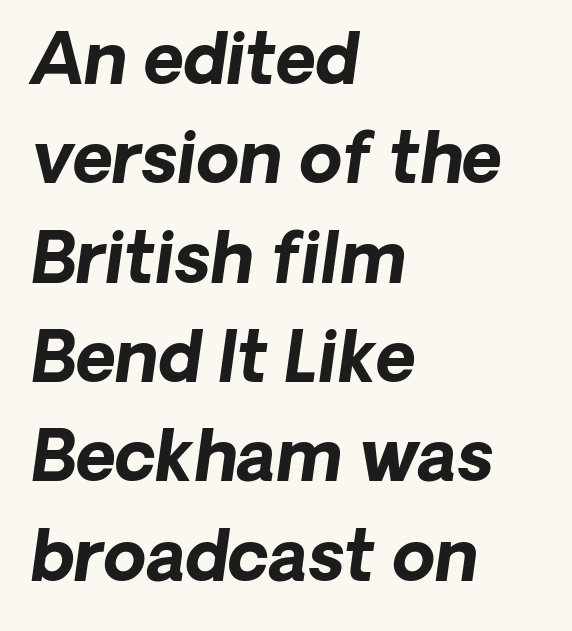
{"serif": "no", "bold": "yes", "weight": "bold", "width": "normal", "stroke_contrast": "low", "x_height": "medium", "monospaced": "no", "underline": "no", "align": "left", "line_spacing": "normal", "line_spacing_ratio": 1.44, "letter_spacing": "normal", "letter_spacing_em": 0.0, "glyph_px": 69}
